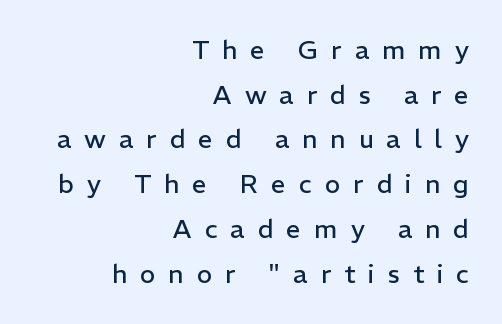
The image shows 26 px text type, upright; set right-aligned, line spacing 1.72x, unusually wide letter spacing (+0.5 em), not underlined.
